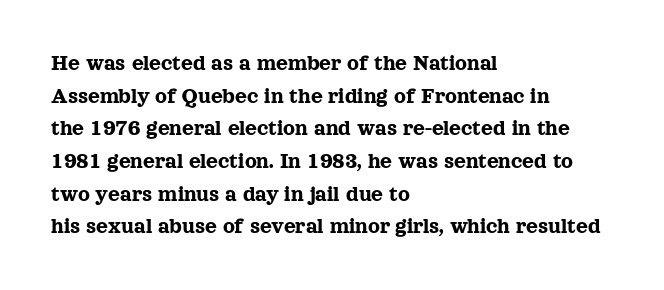
Q: Is the text italic (slanted)? A: No, it is upright.
Q: Is the text underlined? A: No.
Q: How is the paragraph aligned? A: Left-aligned.
Q: Is the spacing between letters normal or unusually wide? A: Normal.
Q: Is the spacing between lines tight, normal or loose? A: Normal.
